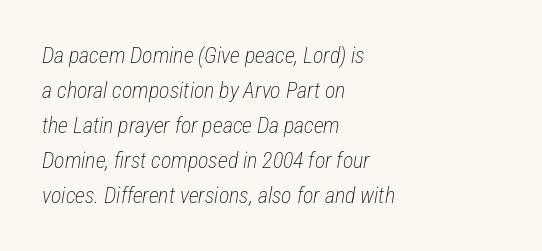
{"italic": "yes", "lean": "right", "slant_degrees": 12, "bold": "no", "underline": "no", "align": "left", "line_spacing": "normal", "line_spacing_ratio": 1.59, "letter_spacing": "normal", "letter_spacing_em": 0.0, "glyph_px": 22}
